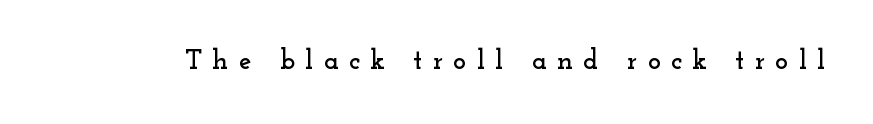
{"serif": "yes", "italic": "no", "width": "wide", "stroke_contrast": "low", "x_height": "small", "monospaced": "no", "underline": "no", "letter_spacing": "wide", "letter_spacing_em": 0.36, "glyph_px": 28}
